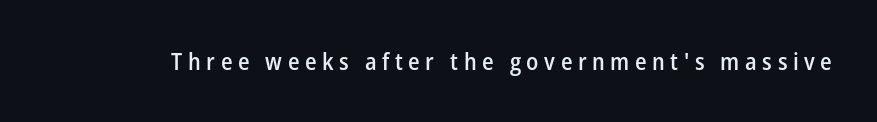
The image shows 23 px text type, upright; set unusually wide letter spacing (+0.24 em), not underlined.
